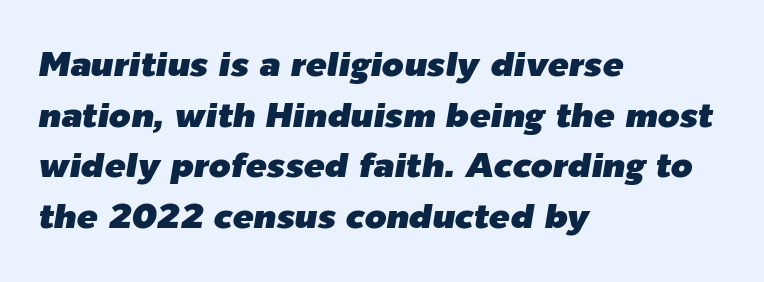
{"italic": "yes", "lean": "right", "slant_degrees": 9, "width": "normal", "stroke_contrast": "low", "x_height": "medium", "monospaced": "no", "underline": "no", "align": "left", "line_spacing": "normal", "line_spacing_ratio": 1.45, "letter_spacing": "normal", "letter_spacing_em": 0.0, "glyph_px": 35}
